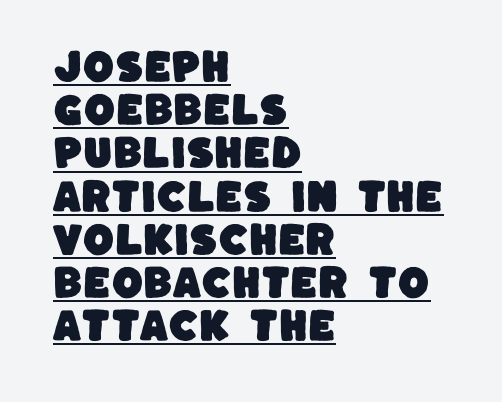
In terms of letterspacing, this is plain default setting. Are there feet on the stems? There aren't — it's a sans. Underline: present. This rendering uses left alignment, leaving the right contour irregular. Character widths vary here, with narrow letters taking less room than wide ones.
